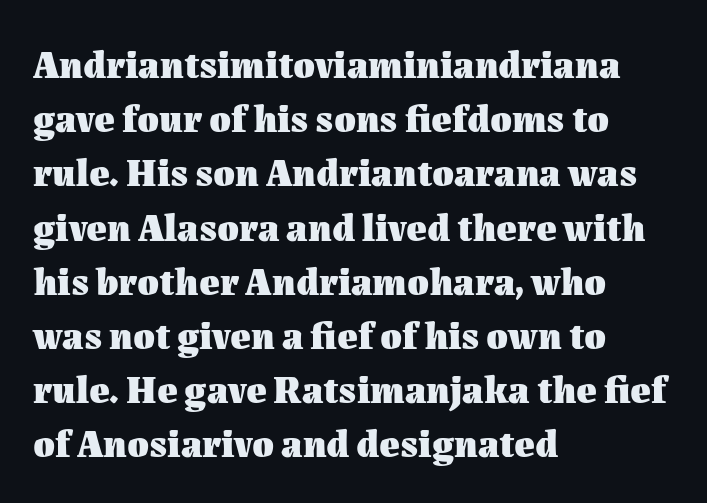
{"italic": "no", "bold": "yes", "weight": "heavy", "width": "normal", "stroke_contrast": "medium", "x_height": "medium", "monospaced": "no", "underline": "no", "align": "left", "line_spacing": "normal", "line_spacing_ratio": 1.39, "letter_spacing": "normal", "letter_spacing_em": 0.0, "glyph_px": 39}
